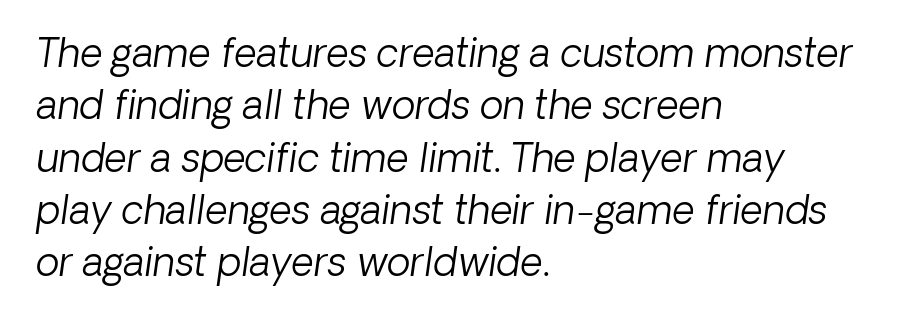
{"italic": "yes", "lean": "right", "slant_degrees": 8, "bold": "no", "weight": "light", "width": "normal", "stroke_contrast": "low", "x_height": "medium", "monospaced": "no", "underline": "no", "align": "left", "line_spacing": "normal", "line_spacing_ratio": 1.34, "letter_spacing": "normal", "letter_spacing_em": 0.0, "glyph_px": 39}
